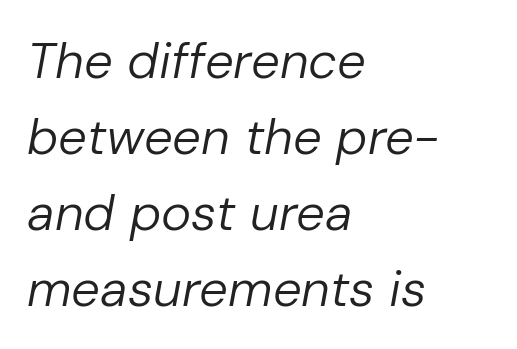
The image shows 51 px regular-weight type, italic (leaning right); set left-aligned, normal line spacing (1.49x), normal letter spacing, not underlined; low stroke contrast and a medium x-height.
